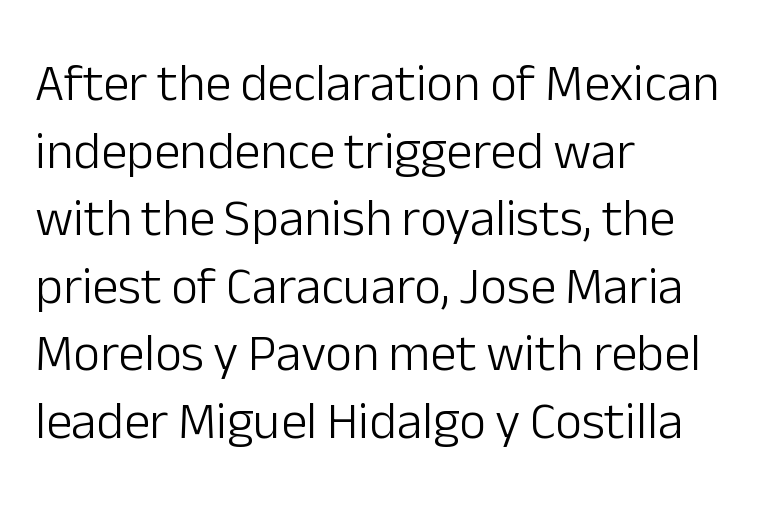
Q: Is the text bold? A: No.
Q: Is the text italic (slanted)? A: No, it is upright.
Q: Is the typeface a serif or a sans-serif typeface? A: Sans-serif.
Q: Is the text underlined? A: No.
Q: How is the paragraph aligned? A: Left-aligned.
Q: Is the spacing between letters normal or unusually wide? A: Normal.
Q: Is the spacing between lines tight, normal or loose? A: Normal.
Q: Width (condensed, normal, or wide)? A: Normal.
Q: Stroke contrast? A: Low.
Q: x-height? A: Medium.
Q: Monospaced? A: No.
